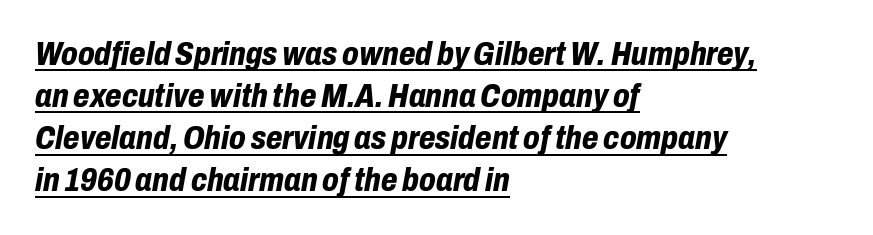
Does the copy run flush right? No — it runs flush left. Plenty of ink on the page — the face is bold. The letters sit at their default tracking, neither squeezed nor spread. The rendering uses natural spacing where letterforms have individual widths. Descenders here cross a horizontal rule under the line. Would a proofreader flag this as italicized? Yes.
